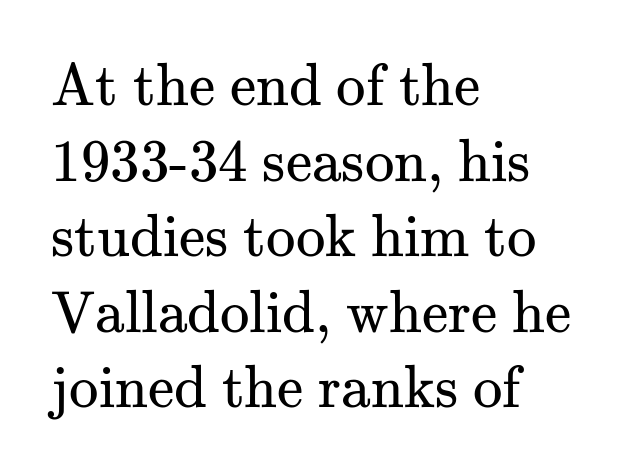
Words appear dense and cohesive because spacing is normal. Quick note: interline space is typical. On a weight scale, this lands at 450 or below. I'd call this a serif setting — the letters wear small feet. These lines were composed using upright roman letters.
